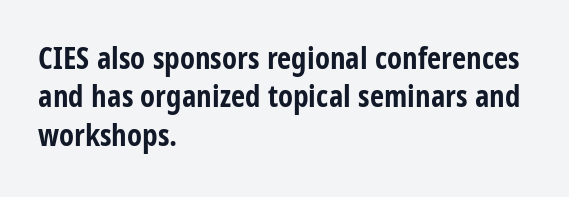
Q: Is the text bold? A: Yes.
Q: Is the text italic (slanted)? A: No, it is upright.
Q: Is the typeface a serif or a sans-serif typeface? A: Sans-serif.
Q: Is the text underlined? A: No.
Q: How is the paragraph aligned? A: Left-aligned.
Q: Is the spacing between letters normal or unusually wide? A: Normal.
Q: Width (condensed, normal, or wide)? A: Condensed.
Q: Stroke contrast? A: Low.
Q: x-height? A: Large.
Q: Monospaced? A: No.
